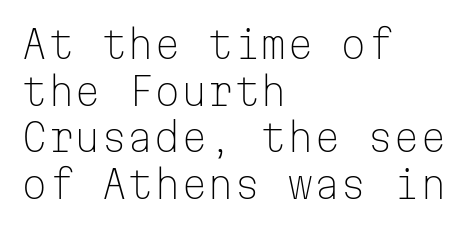
Q: Is the text bold? A: No.
Q: Is the text italic (slanted)? A: No, it is upright.
Q: Is the typeface a serif or a sans-serif typeface? A: Sans-serif.
Q: Is the text underlined? A: No.
Q: How is the paragraph aligned? A: Left-aligned.
Q: Is the spacing between letters normal or unusually wide? A: Normal.
Q: Width (condensed, normal, or wide)? A: Normal.
Q: Stroke contrast? A: Low.
Q: x-height? A: Medium.
Q: Monospaced? A: Yes.
